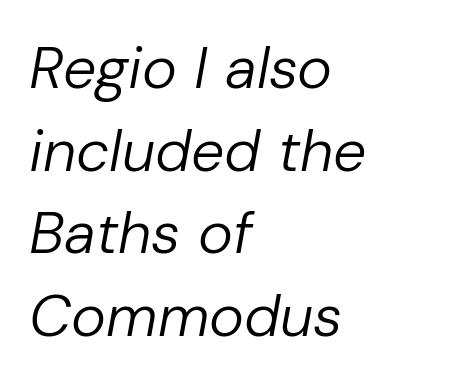
{"italic": "yes", "lean": "right", "slant_degrees": 10, "bold": "no", "weight": "regular", "width": "normal", "stroke_contrast": "low", "x_height": "medium", "monospaced": "no", "underline": "no", "align": "left", "line_spacing": "normal", "line_spacing_ratio": 1.4, "letter_spacing": "normal", "letter_spacing_em": 0.0, "glyph_px": 59}
